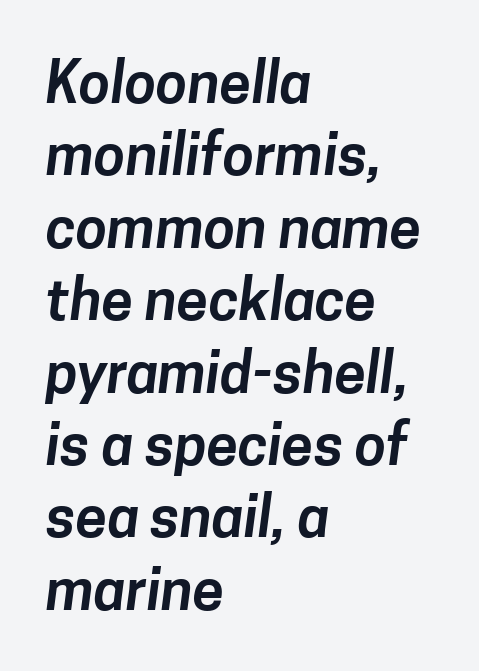
{"serif": "no", "width": "normal", "stroke_contrast": "low", "x_height": "medium", "monospaced": "no", "underline": "no", "align": "left", "line_spacing": "normal", "line_spacing_ratio": 1.27, "letter_spacing": "normal", "letter_spacing_em": 0.0, "glyph_px": 57}
